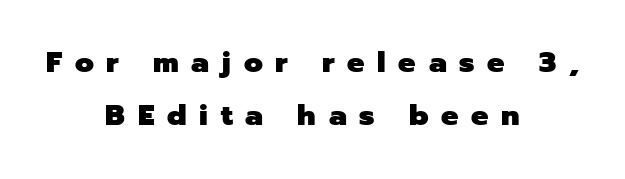
{"serif": "no", "italic": "no", "bold": "yes", "weight": "heavy", "width": "normal", "stroke_contrast": "low", "x_height": "medium", "monospaced": "no", "underline": "no", "align": "center", "line_spacing_ratio": 1.84, "letter_spacing": "wide", "letter_spacing_em": 0.44, "glyph_px": 29}
